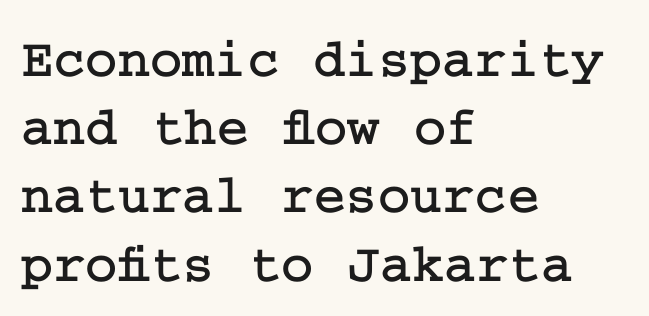
{"serif": "yes", "italic": "no", "width": "normal", "stroke_contrast": "low", "x_height": "medium", "underline": "no", "align": "left", "line_spacing_ratio": 1.24, "letter_spacing": "normal", "letter_spacing_em": 0.0, "glyph_px": 55}
